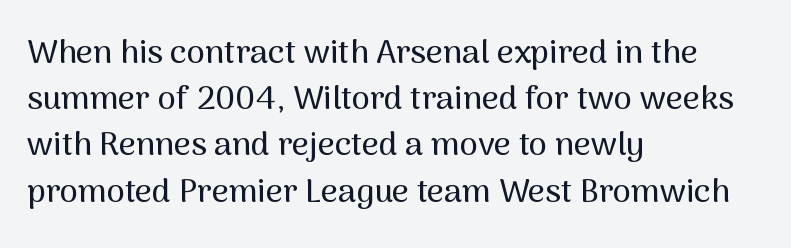
{"serif": "no", "italic": "no", "width": "normal", "stroke_contrast": "medium", "x_height": "medium", "monospaced": "no", "underline": "no", "align": "left", "line_spacing": "normal", "line_spacing_ratio": 1.4, "letter_spacing": "normal", "letter_spacing_em": 0.0, "glyph_px": 33}
